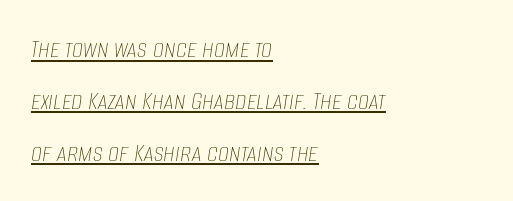
The sample's only ornament is a line tracing under the words. Nothing unusual about the tracking: characters are spaced as the font intends. Stroke mass is kept to a normal reading level or below. This sample uses an oblique cut, with every glyph tilted off the vertical. The lines in this sample share a left origin and differ only in where they stop.
